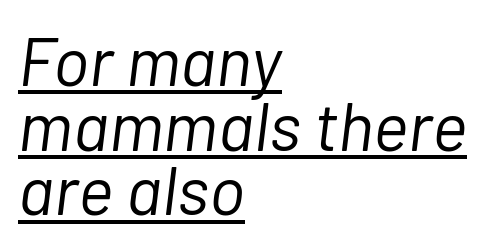
{"italic": "yes", "lean": "right", "slant_degrees": 7, "bold": "no", "weight": "light", "width": "normal", "stroke_contrast": "low", "x_height": "medium", "monospaced": "no", "underline": "yes", "align": "left", "line_spacing": "tight", "line_spacing_ratio": 0.95, "letter_spacing": "normal", "letter_spacing_em": 0.0, "glyph_px": 68}
